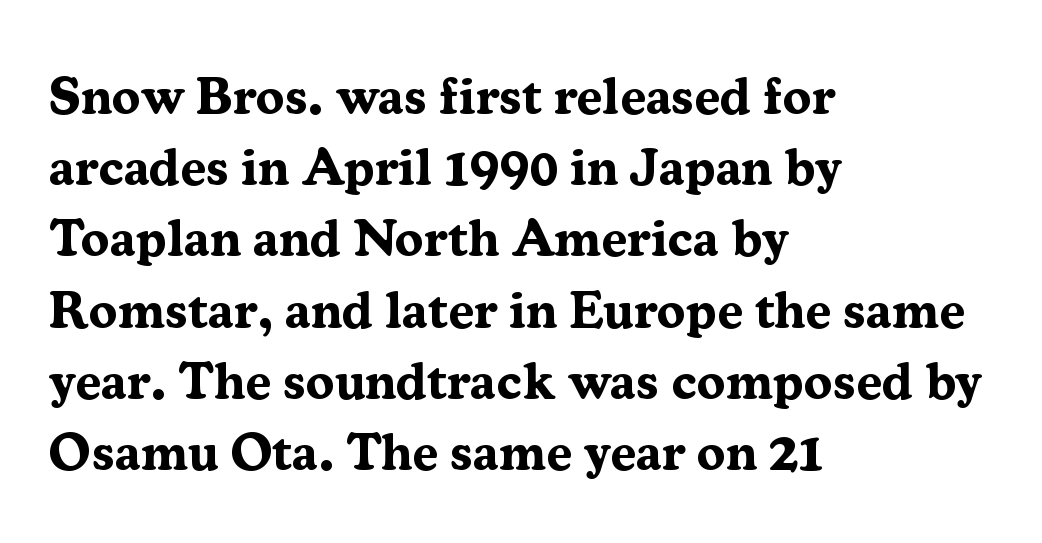
Q: Is the text bold? A: Yes.
Q: Is the text italic (slanted)? A: No, it is upright.
Q: Is the typeface a serif or a sans-serif typeface? A: Serif.
Q: Is the text underlined? A: No.
Q: How is the paragraph aligned? A: Left-aligned.
Q: Is the spacing between letters normal or unusually wide? A: Normal.
Q: Is the spacing between lines tight, normal or loose? A: Normal.
Q: Width (condensed, normal, or wide)? A: Normal.
Q: Stroke contrast? A: Medium.
Q: x-height? A: Medium.
Q: Monospaced? A: No.
